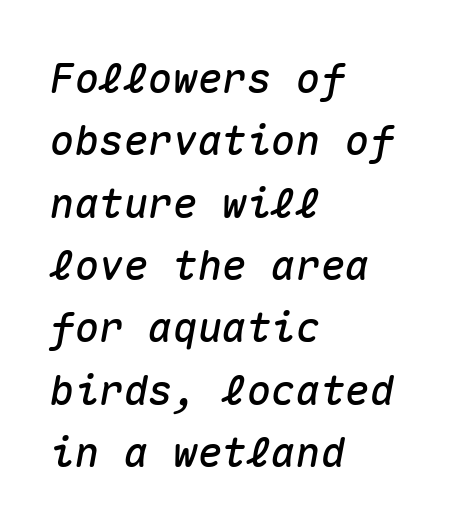
Q: Is the text italic (slanted)? A: Yes, it leans right by about 10 degrees.
Q: Is the text underlined? A: No.
Q: How is the paragraph aligned? A: Left-aligned.
Q: Is the spacing between letters normal or unusually wide? A: Normal.
Q: Is the spacing between lines tight, normal or loose? A: Normal.
Q: Width (condensed, normal, or wide)? A: Normal.
Q: Stroke contrast? A: Medium.
Q: x-height? A: Medium.
Q: Monospaced? A: Yes.
